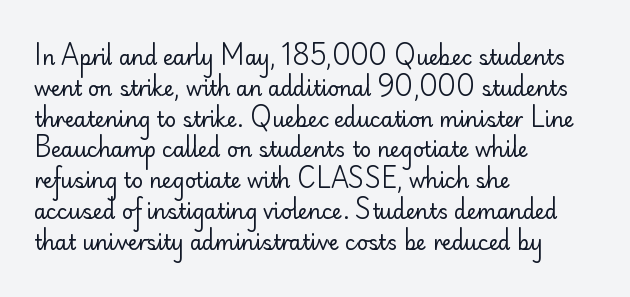
Unmarked baselines from the first word to the last. Between one letter and the next there's only the usual sliver of space. Left-aligned paragraph, ragged on the right. Compared with typical paragraphs, the rows here are spaced about the same. It's the straight-up-and-down kind of type.
